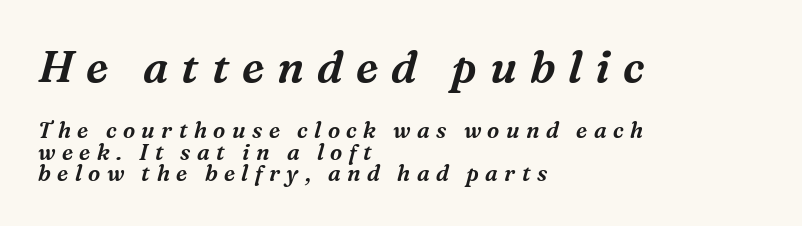
The image shows 44 px serif type, italic (leaning right); set left-aligned, tight line spacing (0.98x), unusually wide letter spacing (+0.29 em), not underlined; the first (top) block is 2.0x larger; medium stroke contrast and a medium x-height.
